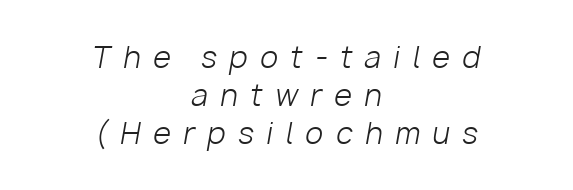
The image shows 29 px light type, italic (leaning right); set centered, normal line spacing (1.31x), unusually wide letter spacing (+0.43 em), not underlined; low stroke contrast and a medium x-height.
